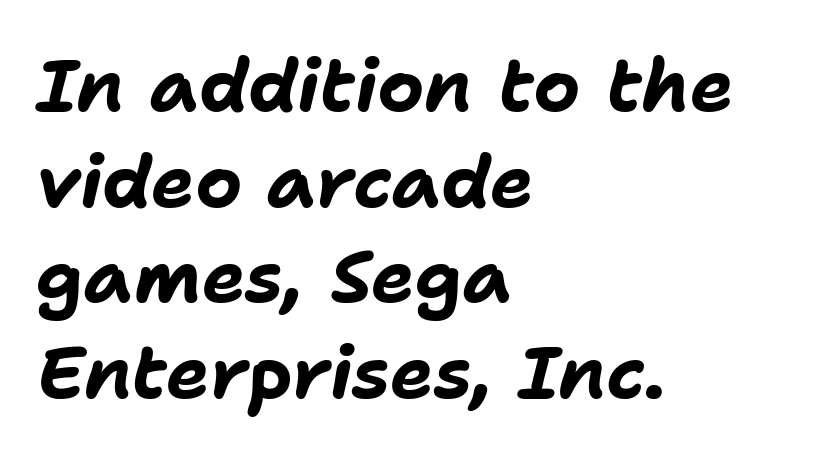
The typography opts for an oblique posture over an upright one. Here the designer chose a conventional face with non-uniform glyph widths. The sample has been set heavy, in full bold. A bare baseline throughout the passage. Tracking value appears to be zero — textbook default spacing.
